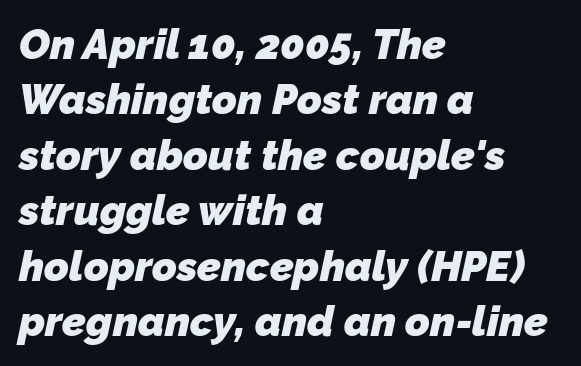
Q: Is the text bold? A: Yes.
Q: Is the typeface a serif or a sans-serif typeface? A: Sans-serif.
Q: Is the text underlined? A: No.
Q: How is the paragraph aligned? A: Left-aligned.
Q: Is the spacing between letters normal or unusually wide? A: Normal.
Q: Is the spacing between lines tight, normal or loose? A: Normal.
Q: Width (condensed, normal, or wide)? A: Normal.
Q: Stroke contrast? A: Low.
Q: x-height? A: Medium.
Q: Monospaced? A: No.
